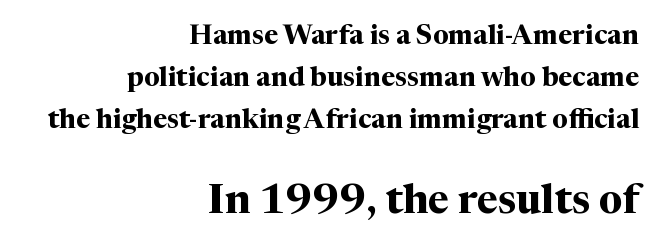
The letters advance in unequal steps, a hallmark of proportional type. If you drew a ruler down the right edge, every line would touch it. Glance below the letters and you will spot only blank space. The later block is typeset at a bigger size than the earlier block.
